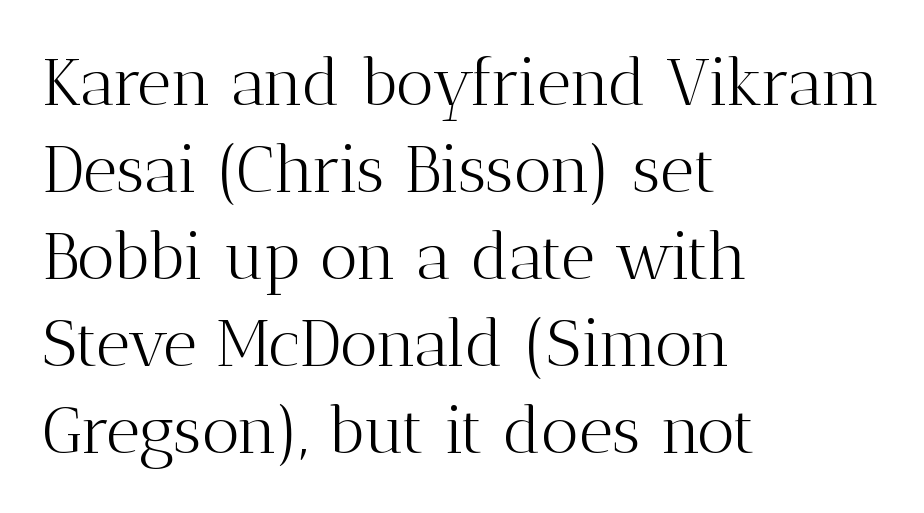
The image shows 66 px light serif type, upright; set left-aligned, normal line spacing (1.32x), normal letter spacing, not underlined; medium stroke contrast and a medium x-height.
